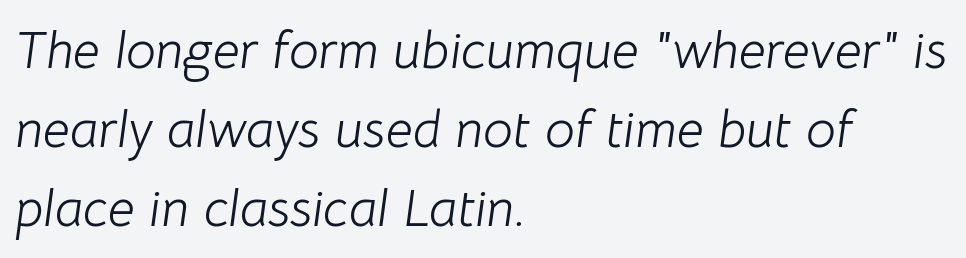
Q: Is the text bold? A: No.
Q: Is the text italic (slanted)? A: Yes, it leans right by about 8 degrees.
Q: Is the text underlined? A: No.
Q: How is the paragraph aligned? A: Left-aligned.
Q: Is the spacing between letters normal or unusually wide? A: Normal.
Q: Is the spacing between lines tight, normal or loose? A: Normal.
Q: Width (condensed, normal, or wide)? A: Normal.
Q: Stroke contrast? A: Low.
Q: x-height? A: Medium.
Q: Monospaced? A: No.
